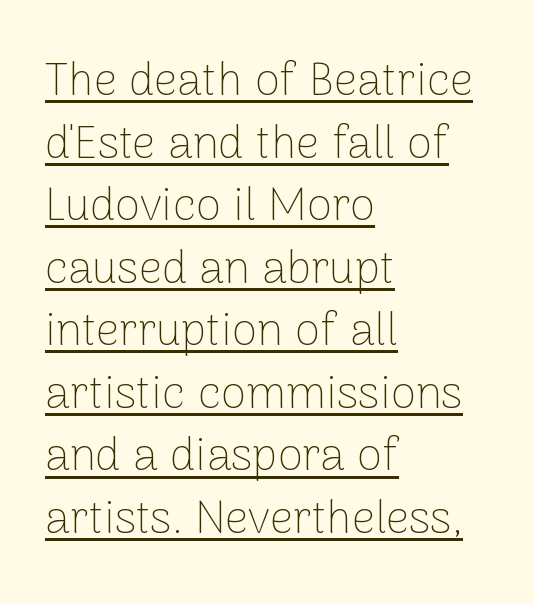
Q: Is the text bold? A: No.
Q: Is the text italic (slanted)? A: No, it is upright.
Q: Is the typeface a serif or a sans-serif typeface? A: Sans-serif.
Q: Is the text underlined? A: Yes.
Q: How is the paragraph aligned? A: Left-aligned.
Q: Is the spacing between letters normal or unusually wide? A: Normal.
Q: Is the spacing between lines tight, normal or loose? A: Normal.
Q: Width (condensed, normal, or wide)? A: Normal.
Q: Stroke contrast? A: Low.
Q: x-height? A: Medium.
Q: Monospaced? A: No.
